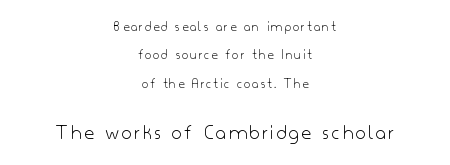
The image shows 21 px text type, upright; set centered, loose line spacing (2.03x), not underlined; the second (bottom) block is 1.5x larger.
